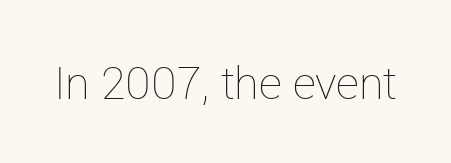
Q: Is the text bold? A: No.
Q: Is the text italic (slanted)? A: No, it is upright.
Q: Is the text underlined? A: No.
Q: Is the spacing between letters normal or unusually wide? A: Normal.
Q: Width (condensed, normal, or wide)? A: Normal.
Q: Stroke contrast? A: Low.
Q: x-height? A: Medium.
Q: Monospaced? A: No.
